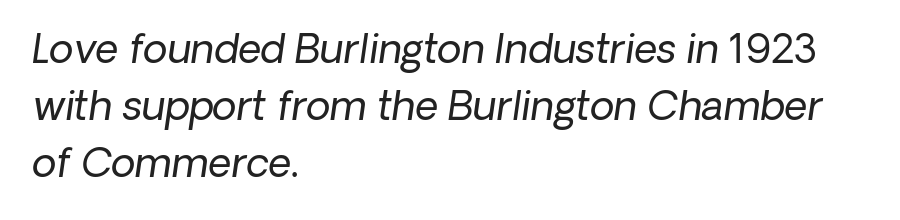
Q: Is the text bold? A: No.
Q: Is the text italic (slanted)? A: Yes, it leans right by about 8 degrees.
Q: Is the text underlined? A: No.
Q: How is the paragraph aligned? A: Left-aligned.
Q: Is the spacing between letters normal or unusually wide? A: Normal.
Q: Is the spacing between lines tight, normal or loose? A: Normal.
Q: Width (condensed, normal, or wide)? A: Normal.
Q: Stroke contrast? A: Low.
Q: x-height? A: Medium.
Q: Monospaced? A: No.
